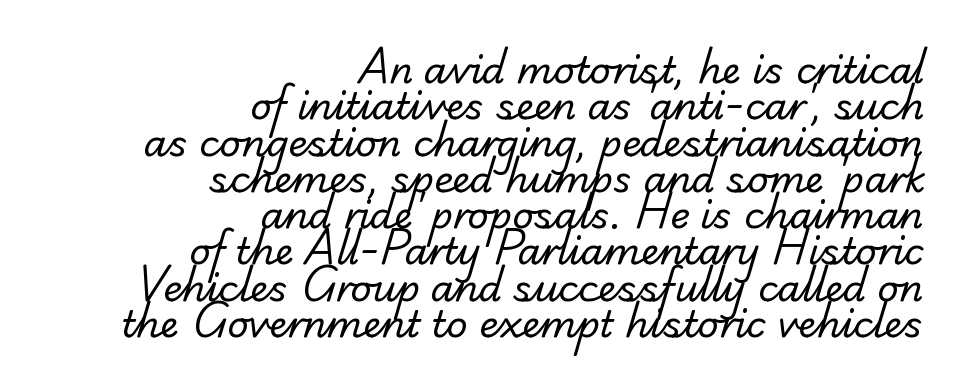
{"serif": "yes", "bold": "no", "weight": "regular", "width": "normal", "stroke_contrast": "low", "x_height": "small", "monospaced": "no", "underline": "no", "align": "right", "line_spacing": "tight", "line_spacing_ratio": 0.98, "letter_spacing": "normal", "letter_spacing_em": 0.0, "glyph_px": 37}
